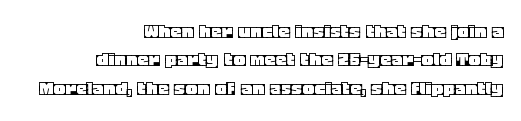
Q: Is the text italic (slanted)? A: No, it is upright.
Q: Is the text underlined? A: No.
Q: How is the paragraph aligned? A: Right-aligned.
Q: Is the spacing between letters normal or unusually wide? A: Normal.
Q: Is the spacing between lines tight, normal or loose? A: Normal.
